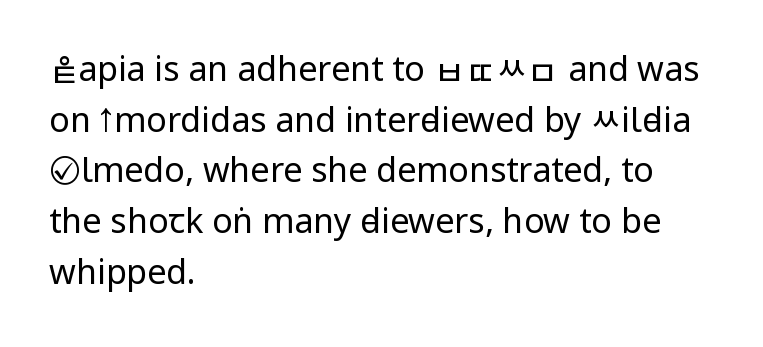
{"serif": "no", "italic": "no", "bold": "no", "weight": "regular", "width": "condensed", "stroke_contrast": "low", "x_height": "large", "monospaced": "no", "underline": "no", "align": "left", "line_spacing": "normal", "line_spacing_ratio": 1.49, "letter_spacing": "normal", "letter_spacing_em": 0.0, "glyph_px": 34}
